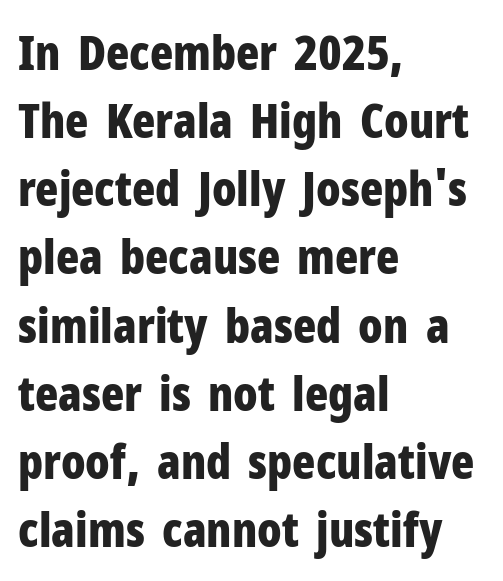
{"serif": "no", "italic": "no", "bold": "yes", "weight": "bold", "width": "condensed", "stroke_contrast": "low", "x_height": "medium", "monospaced": "no", "underline": "no", "align": "left", "line_spacing": "normal", "line_spacing_ratio": 1.42, "letter_spacing": "normal", "letter_spacing_em": 0.0, "glyph_px": 48}
